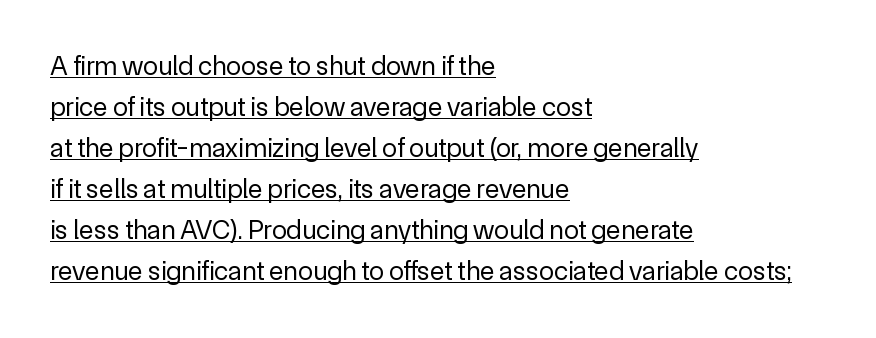
Q: Is the text bold? A: No.
Q: Is the text italic (slanted)? A: No, it is upright.
Q: Is the text underlined? A: Yes.
Q: How is the paragraph aligned? A: Left-aligned.
Q: Is the spacing between letters normal or unusually wide? A: Normal.
Q: Is the spacing between lines tight, normal or loose? A: Normal.
